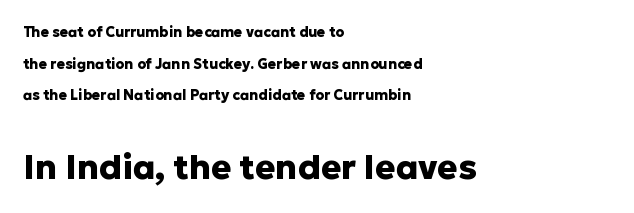
Do the characters align in a grid? No, the font is proportional. Characters follow at the spacing the type designer built in. Posture: vertical. Reading top to bottom, the characters get bigger at the block break. On the weight axis this lands at bold, roughly 700. Every row of glyphs begins at an identical x-position on the left.
